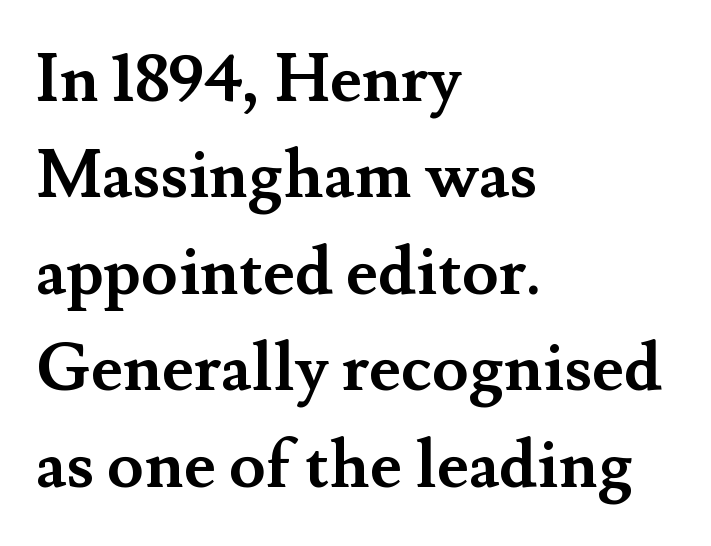
Typographically, this falls in the serif category. The gaps between neighbouring characters are ordinary and unremarkable. The typesetting leans heavy: a genuine bold. Characters remain perfectly vertical along every line.
